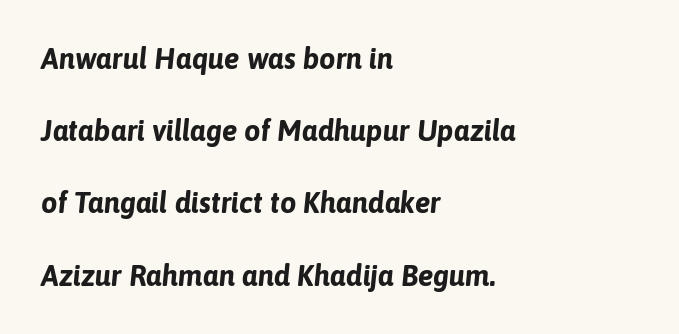
Honestly, there is no underline to notice here at all. Proportional: the letters do not fall into vertical columns. This sample uses an oblique cut, with every glyph tilted off the vertical. Each word holds together tightly as a unit, with standard inter-letter gaps. This block would shrink considerably if given ordinary leading; it's expanded now.
